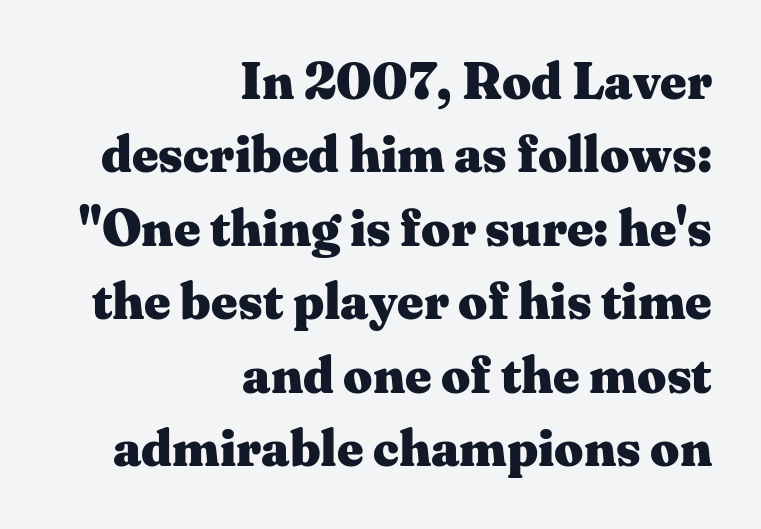
Q: Is the text bold? A: Yes.
Q: Is the text italic (slanted)? A: No, it is upright.
Q: Is the typeface a serif or a sans-serif typeface? A: Serif.
Q: Is the text underlined? A: No.
Q: How is the paragraph aligned? A: Right-aligned.
Q: Is the spacing between letters normal or unusually wide? A: Normal.
Q: Is the spacing between lines tight, normal or loose? A: Normal.
Q: Width (condensed, normal, or wide)? A: Wide.
Q: Stroke contrast? A: Medium.
Q: x-height? A: Medium.
Q: Monospaced? A: No.
